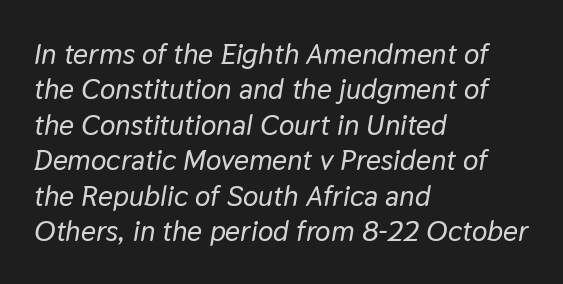
These lines were composed using italics. The letters advance in unequal steps, a hallmark of proportional type. Notice how the passage keeps a crisp vertical edge on the left only. The letters sit at their default tracking, neither squeezed nor spread.
